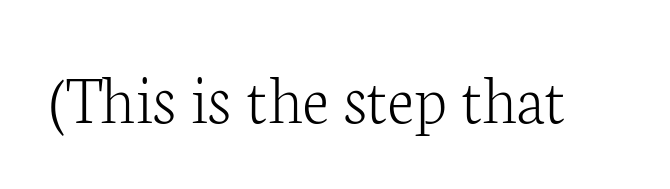
The image shows 71 px light serif type, upright; set normal letter spacing, not underlined; low stroke contrast and a medium x-height.
